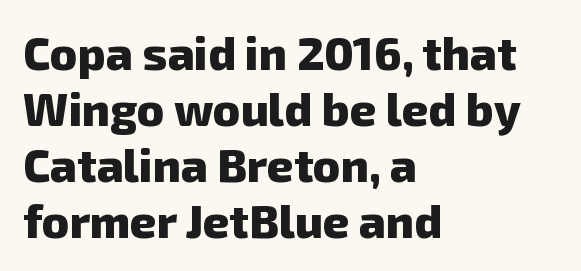
Q: Is the text bold? A: Yes.
Q: Is the typeface a serif or a sans-serif typeface? A: Sans-serif.
Q: Is the text underlined? A: No.
Q: How is the paragraph aligned? A: Left-aligned.
Q: Is the spacing between letters normal or unusually wide? A: Normal.
Q: Width (condensed, normal, or wide)? A: Normal.
Q: Stroke contrast? A: Low.
Q: x-height? A: Medium.
Q: Monospaced? A: No.
